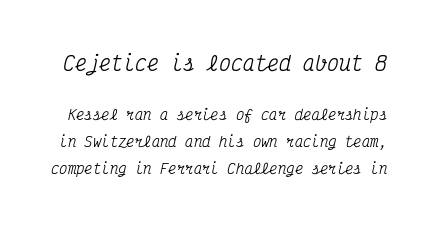
Each new line begins a long way beneath the previous one. You can tell it's italic because the verticals aren't actually vertical. Rule under the text: the space is simply empty. Short note: letters normally spaced. The initial chunk of copy outweighs the following chunk in type size.
